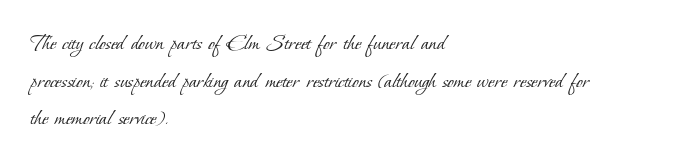
Layout note: lines flush left. The zone under the glyphs is completely vacant. Characters follow at the spacing the type designer built in. The vertical gap from one line to the next is medium. Weight: not bold — regular or lighter.
